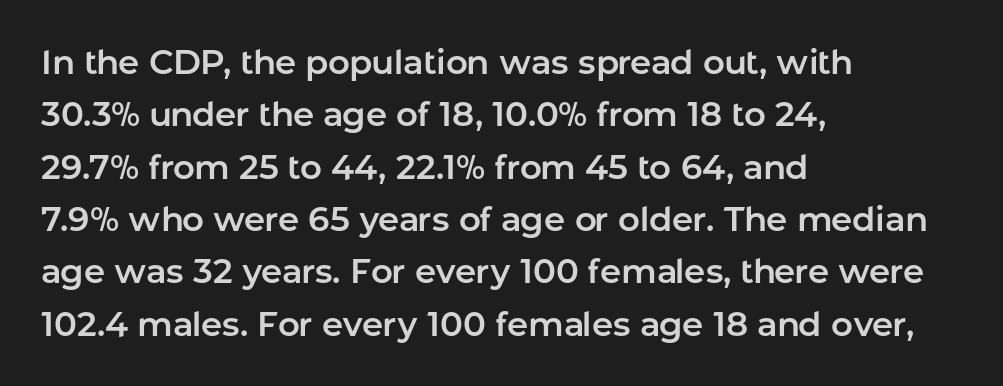
The image shows 34 px sans-serif type, upright; set left-aligned, normal line spacing (1.54x), normal letter spacing, not underlined; low stroke contrast and a medium x-height.
